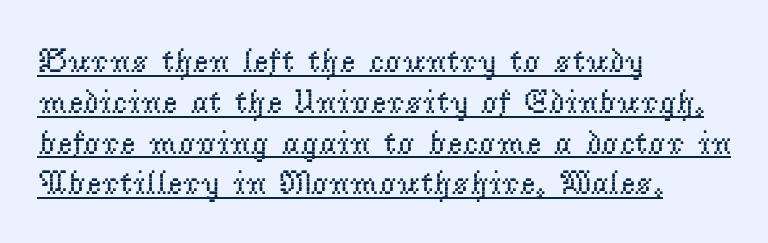
Q: Is the text bold? A: No.
Q: Is the text italic (slanted)? A: No, it is upright.
Q: Is the typeface a serif or a sans-serif typeface? A: Serif.
Q: Is the text underlined? A: Yes.
Q: How is the paragraph aligned? A: Left-aligned.
Q: Is the spacing between letters normal or unusually wide? A: Normal.
Q: Width (condensed, normal, or wide)? A: Normal.
Q: Stroke contrast? A: Low.
Q: x-height? A: Small.
Q: Monospaced? A: No.
